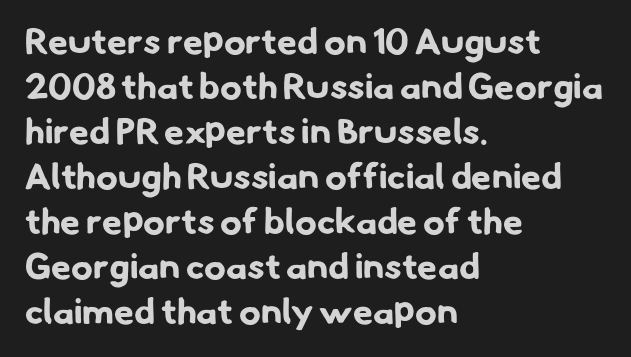
Q: Is the text bold? A: Yes.
Q: Is the typeface a serif or a sans-serif typeface? A: Sans-serif.
Q: Is the text underlined? A: No.
Q: How is the paragraph aligned? A: Left-aligned.
Q: Is the spacing between letters normal or unusually wide? A: Normal.
Q: Is the spacing between lines tight, normal or loose? A: Normal.
Q: Width (condensed, normal, or wide)? A: Normal.
Q: Stroke contrast? A: Low.
Q: x-height? A: Small.
Q: Monospaced? A: No.
